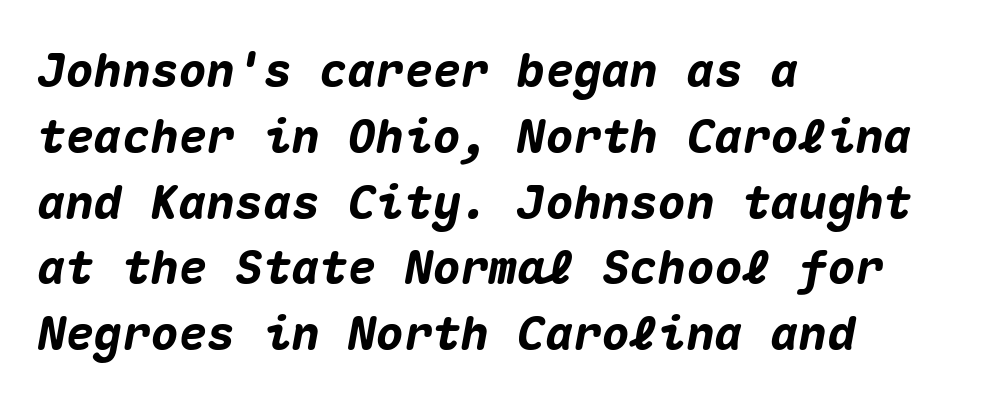
Observe the lean: these are italic letterforms. Spacing verdict: monospaced, one width for all characters. Notice how descenders clear the ascenders below comfortably — that's standard leading. The words here are not underlined.
